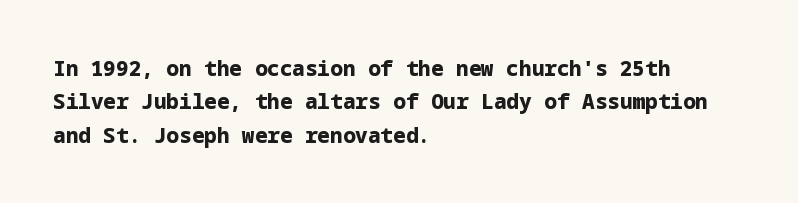
The image shows 21 px bold type, upright; set left-aligned, normal line spacing (1.59x), normal letter spacing, not underlined.
